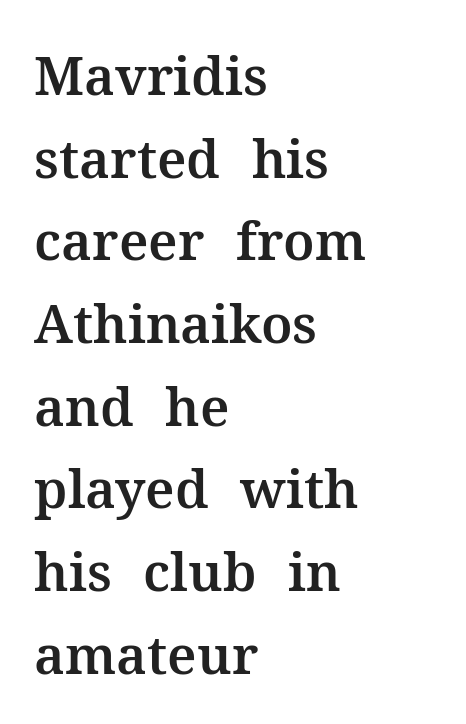
The image shows 53 px serif type, upright; set left-aligned, normal line spacing (1.56x), normal letter spacing, not underlined; medium stroke contrast and a medium x-height.
